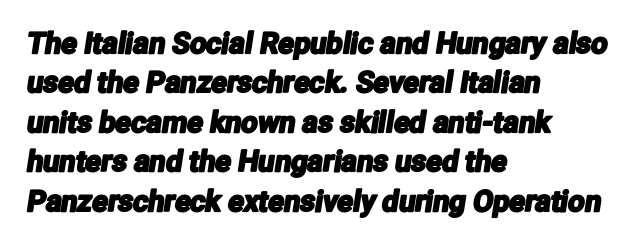
The image shows 29 px condensed sans-serif type; set left-aligned, normal line spacing (1.36x), normal letter spacing, not underlined; low stroke contrast and a medium x-height.
